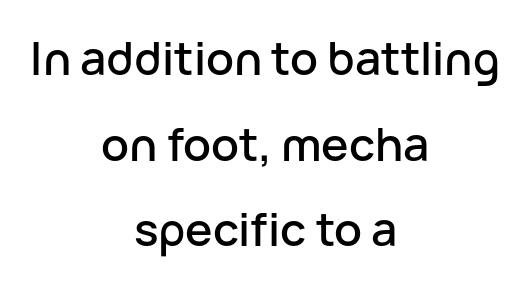
Q: Is the text italic (slanted)? A: No, it is upright.
Q: Is the typeface a serif or a sans-serif typeface? A: Sans-serif.
Q: Is the text underlined? A: No.
Q: How is the paragraph aligned? A: Centered.
Q: Is the spacing between letters normal or unusually wide? A: Normal.
Q: Width (condensed, normal, or wide)? A: Normal.
Q: Stroke contrast? A: Low.
Q: x-height? A: Medium.
Q: Monospaced? A: No.
